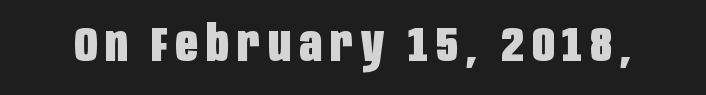
What kind of face is this? One without serifs — a sans. Every character sits straight up, as roman type does. The space beneath each line is pristine and unruled. Notice how thick the strokes are: this is what a full bold looks like. A typesetter would call this proportional, since set widths differ per character.
